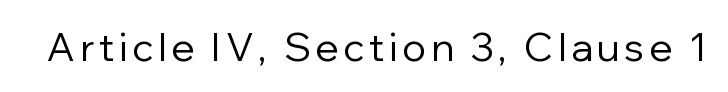
The image shows 39 px regular-weight sans-serif type, upright; set not underlined; low stroke contrast and a medium x-height.
